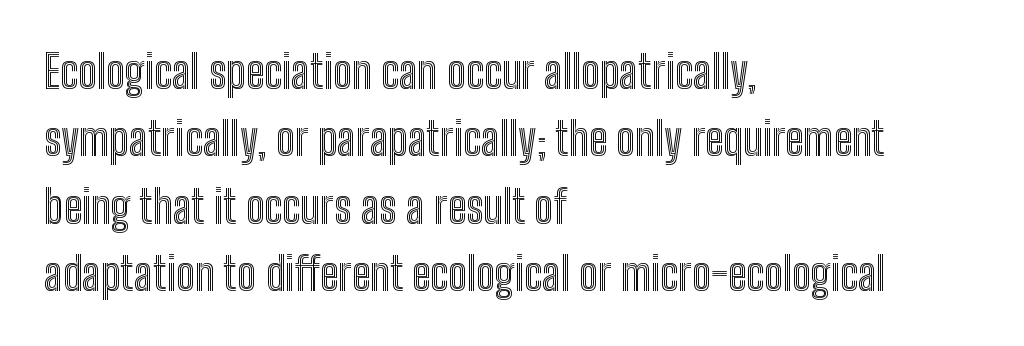
{"italic": "no", "width": "condensed", "x_height": "medium", "monospaced": "no", "underline": "no", "align": "left", "line_spacing": "normal", "line_spacing_ratio": 1.5, "letter_spacing": "normal", "letter_spacing_em": 0.0, "glyph_px": 45}
